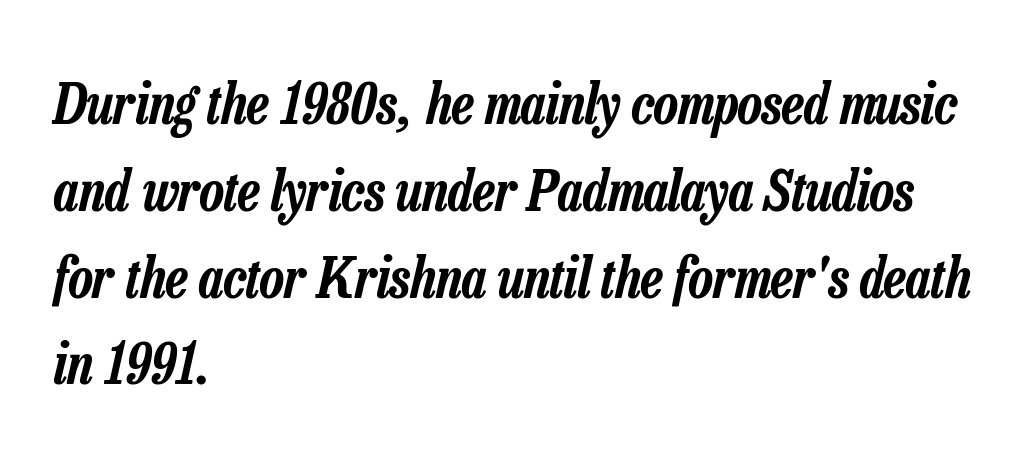
{"italic": "yes", "lean": "right", "slant_degrees": 13, "width": "condensed", "stroke_contrast": "low", "x_height": "medium", "monospaced": "no", "underline": "no", "align": "left", "line_spacing": "normal", "line_spacing_ratio": 1.55, "letter_spacing": "normal", "letter_spacing_em": 0.0, "glyph_px": 56}
